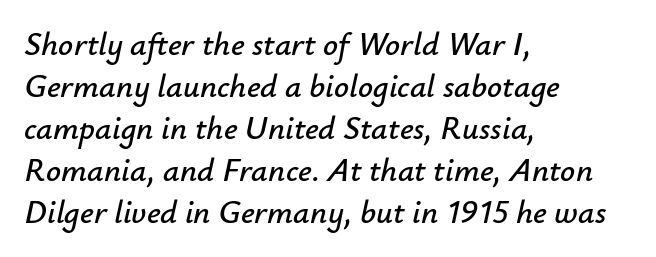
Q: Is the text italic (slanted)? A: Yes, it leans right by about 12 degrees.
Q: Is the text underlined? A: No.
Q: How is the paragraph aligned? A: Left-aligned.
Q: Is the spacing between letters normal or unusually wide? A: Normal.
Q: Is the spacing between lines tight, normal or loose? A: Normal.
Q: Width (condensed, normal, or wide)? A: Normal.
Q: Stroke contrast? A: Low.
Q: x-height? A: Small.
Q: Monospaced? A: No.
